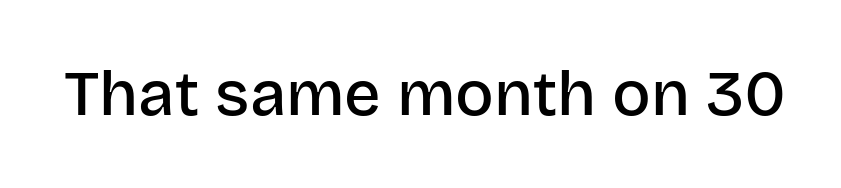
Q: Is the text bold? A: Semi-bold.
Q: Is the text italic (slanted)? A: No, it is upright.
Q: Is the typeface a serif or a sans-serif typeface? A: Sans-serif.
Q: Is the text underlined? A: No.
Q: Is the spacing between letters normal or unusually wide? A: Normal.
Q: Width (condensed, normal, or wide)? A: Normal.
Q: Stroke contrast? A: Low.
Q: x-height? A: Large.
Q: Monospaced? A: No.
